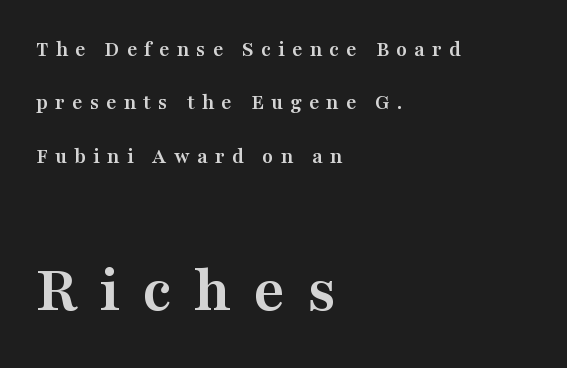
Vertical spacing — loose. This rendering widens character spacing well past its baseline value. Alignment: flush left. The passage shown is emphatically bold. Ascenders rise straight up at ninety degrees.
